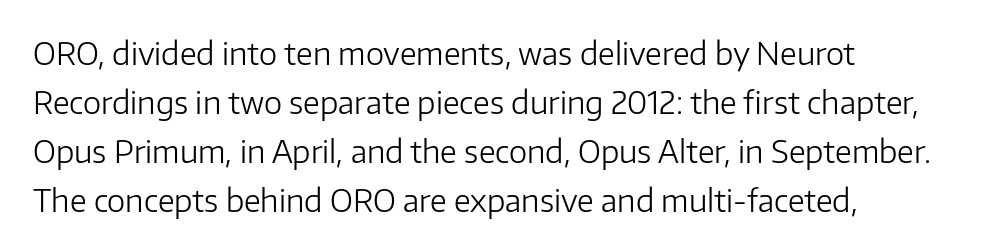
The image shows 31 px light sans-serif type, upright; set left-aligned, normal line spacing (1.58x), normal letter spacing, not underlined; low stroke contrast and a medium x-height.
